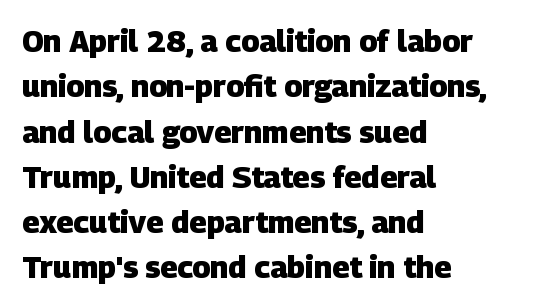
Q: Is the text bold? A: Yes.
Q: Is the typeface a serif or a sans-serif typeface? A: Sans-serif.
Q: Is the text underlined? A: No.
Q: How is the paragraph aligned? A: Left-aligned.
Q: Is the spacing between letters normal or unusually wide? A: Normal.
Q: Is the spacing between lines tight, normal or loose? A: Normal.
Q: Width (condensed, normal, or wide)? A: Normal.
Q: Stroke contrast? A: Low.
Q: x-height? A: Large.
Q: Monospaced? A: No.
